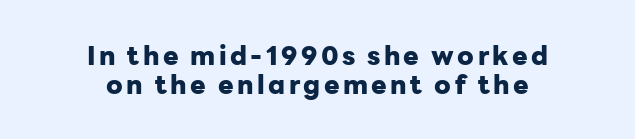
The type sits square on the baseline with zero lean. Each new line begins almost immediately beneath the previous one. The face used here has the dense, thick strokes of a bold. Both edges are ragged and mirror each other, which tells us the setting is centered. Honestly, there is no underline to notice here at all.
